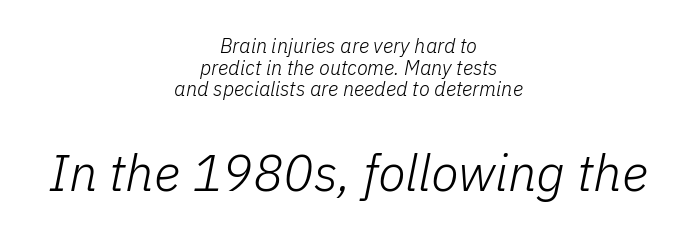
The passage shown is not bold in any degree. Visually, the bottom section dominates because its glyphs are scaled up. Plain, unruled lines of type. Tracking here is standard; glyphs follow each other at the usual distance. This sample has the flowing, uneven cadence of proportional lettering. These lines huddle together more closely than default settings would place them.
